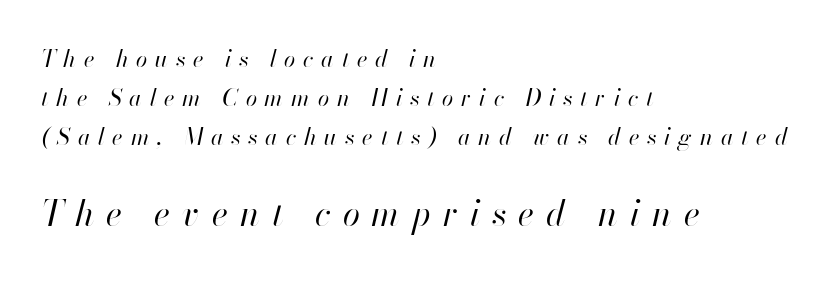
The letters in the lower block stand taller than those in the block above. A typesetter would call this heavily tracked-out type. Vertically, the passage feels balanced, rows spaced as you'd expect. Line starts are locked; line ends wander.
